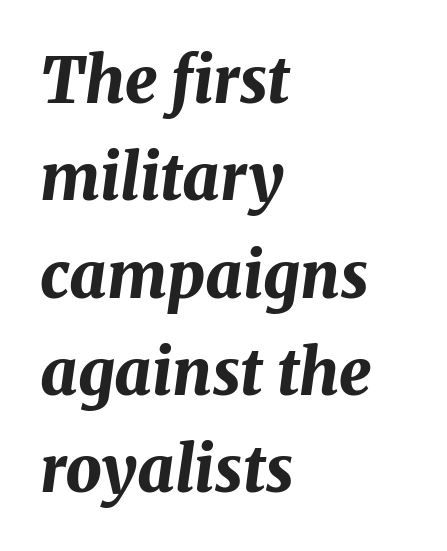
{"italic": "yes", "lean": "right", "slant_degrees": 8, "bold": "yes", "weight": "bold", "width": "normal", "stroke_contrast": "medium", "x_height": "medium", "monospaced": "no", "underline": "no", "align": "left", "line_spacing": "normal", "line_spacing_ratio": 1.52, "letter_spacing": "normal", "letter_spacing_em": 0.0, "glyph_px": 64}
